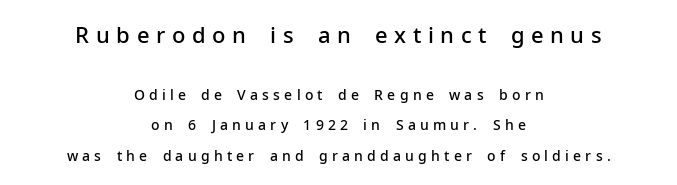
The image shows 22 px text type, upright; set centered, loose line spacing (2.18x), unusually wide letter spacing (+0.3 em), not underlined; the first (top) block is 1.57x larger.
